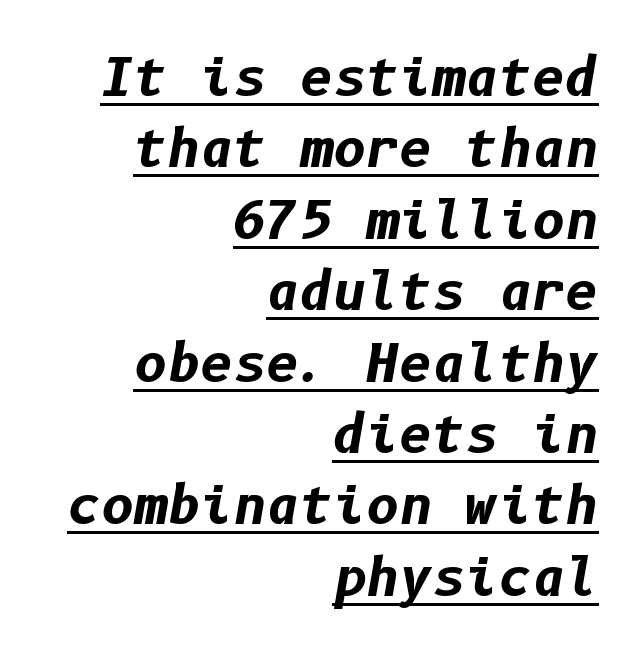
Q: Is the text bold? A: Yes.
Q: Is the text italic (slanted)? A: Yes, it leans right by about 10 degrees.
Q: Is the text underlined? A: Yes.
Q: How is the paragraph aligned? A: Right-aligned.
Q: Is the spacing between letters normal or unusually wide? A: Normal.
Q: Is the spacing between lines tight, normal or loose? A: Normal.
Q: Width (condensed, normal, or wide)? A: Normal.
Q: Stroke contrast? A: Low.
Q: x-height? A: Medium.
